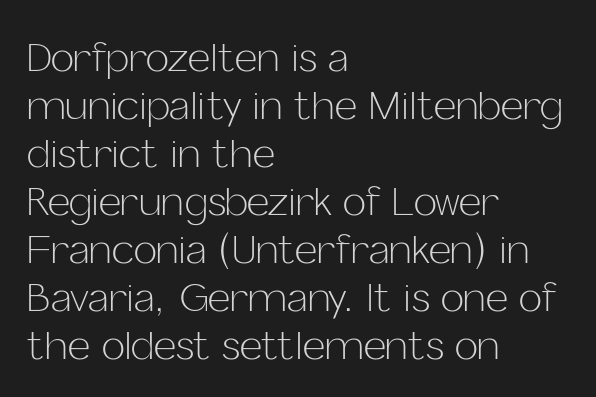
No italicization has been applied; the sample stays upright. Spacing verdict: proportional, widths tailored to each character. The type is set solid horizontally, with unmodified tracking. The passage shown is typeset with a sans-serif family. Compared with a centered layout, this one pins lines to the left instead. Quick note: underline off.
